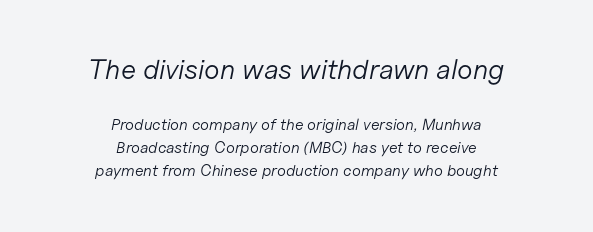
Q: Is the text bold? A: No.
Q: Is the text italic (slanted)? A: Yes, it leans right by about 11 degrees.
Q: Is the text underlined? A: No.
Q: How is the paragraph aligned? A: Centered.
Q: Is the spacing between letters normal or unusually wide? A: Normal.
Q: Is the spacing between lines tight, normal or loose? A: Normal.
Q: Which block of text is set in a larger size, the first (top) or the second (bottom)? A: The first (top) one.
Q: Width (condensed, normal, or wide)? A: Normal.
Q: Stroke contrast? A: Low.
Q: x-height? A: Medium.
Q: Monospaced? A: No.
